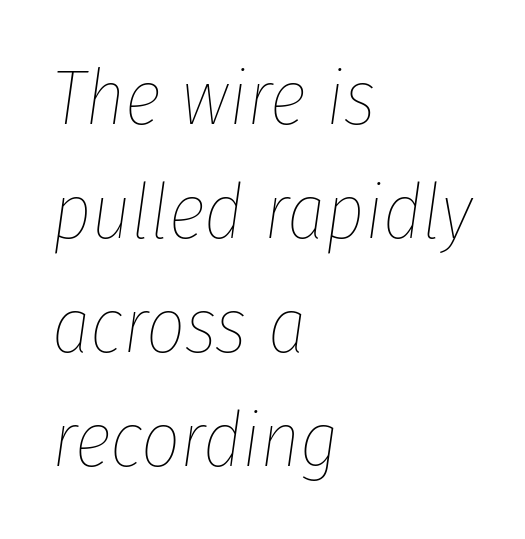
Q: Is the text bold? A: No.
Q: Is the text italic (slanted)? A: Yes, it leans right by about 8 degrees.
Q: Is the text underlined? A: No.
Q: How is the paragraph aligned? A: Left-aligned.
Q: Is the spacing between letters normal or unusually wide? A: Normal.
Q: Is the spacing between lines tight, normal or loose? A: Normal.
Q: Width (condensed, normal, or wide)? A: Condensed.
Q: Stroke contrast? A: Low.
Q: x-height? A: Medium.
Q: Monospaced? A: No.
